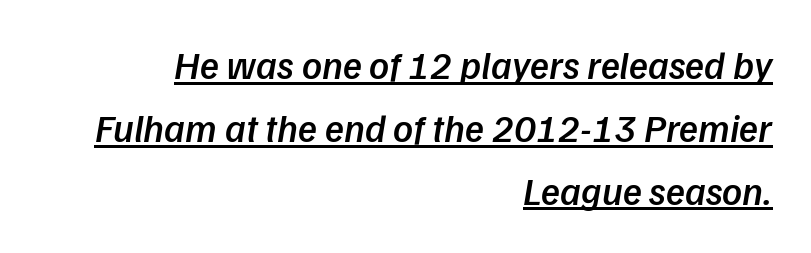
Q: Is the text bold? A: Semi-bold.
Q: Is the typeface a serif or a sans-serif typeface? A: Sans-serif.
Q: Is the text underlined? A: Yes.
Q: How is the paragraph aligned? A: Right-aligned.
Q: Is the spacing between letters normal or unusually wide? A: Normal.
Q: Is the spacing between lines tight, normal or loose? A: Normal.
Q: Width (condensed, normal, or wide)? A: Normal.
Q: Stroke contrast? A: Low.
Q: x-height? A: Medium.
Q: Monospaced? A: No.
